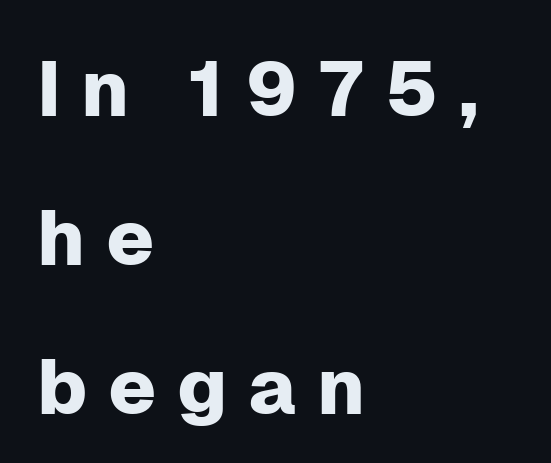
{"serif": "no", "italic": "no", "width": "normal", "stroke_contrast": "low", "x_height": "medium", "monospaced": "no", "underline": "no", "align": "left", "line_spacing": "loose", "line_spacing_ratio": 1.91, "letter_spacing": "wide", "letter_spacing_em": 0.26, "glyph_px": 78}
